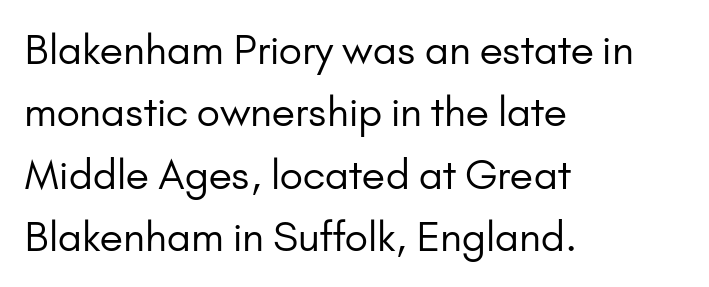
{"serif": "no", "italic": "no", "bold": "no", "weight": "regular", "width": "normal", "stroke_contrast": "low", "x_height": "small", "monospaced": "no", "underline": "no", "align": "left", "line_spacing": "normal", "line_spacing_ratio": 1.56, "letter_spacing": "normal", "letter_spacing_em": 0.0, "glyph_px": 40}
